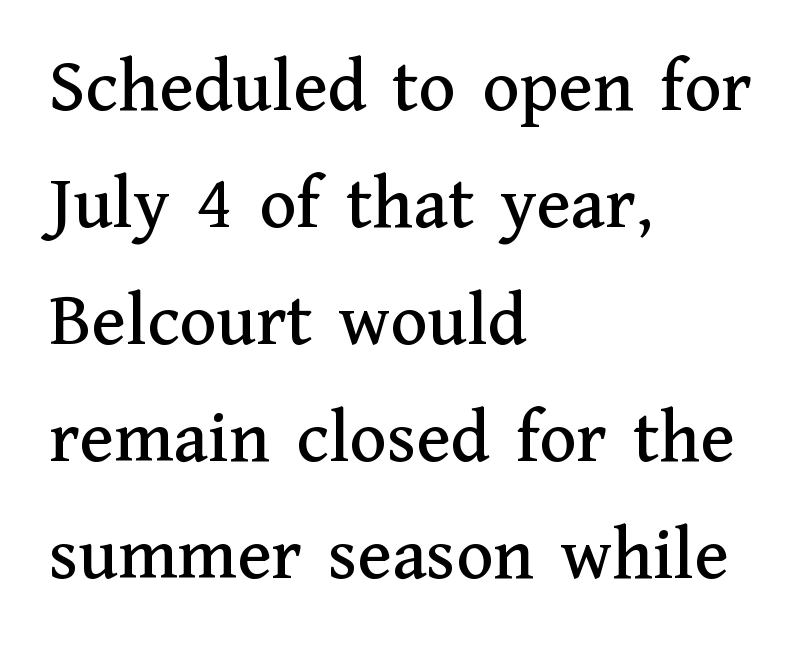
Notice how the passage keeps a crisp vertical edge on the left only. The face used here is proportionally spaced, like ordinary book or web type. This rendering leaves character spacing at its baseline value. I'd call this a serif setting — the letters wear small feet. The foot of each line stays bare and open. The type sits square on the baseline with zero lean.
